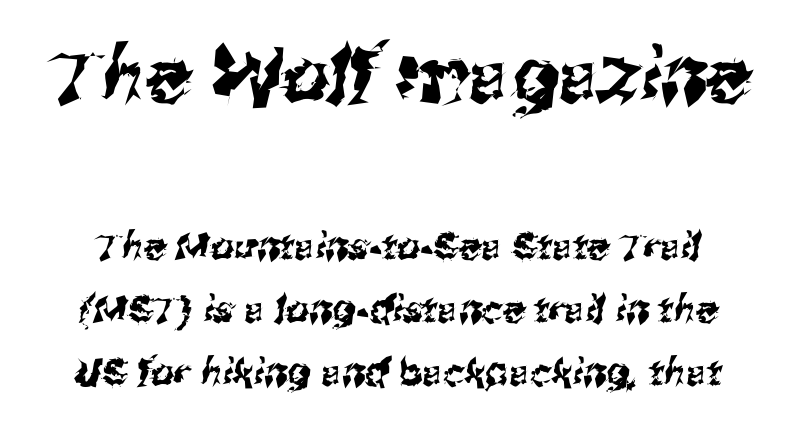
The image shows 74 px sans-serif type; set line spacing 1.71x, normal letter spacing, not underlined; the first (top) block is 2.0x larger; medium stroke contrast and a medium x-height.
